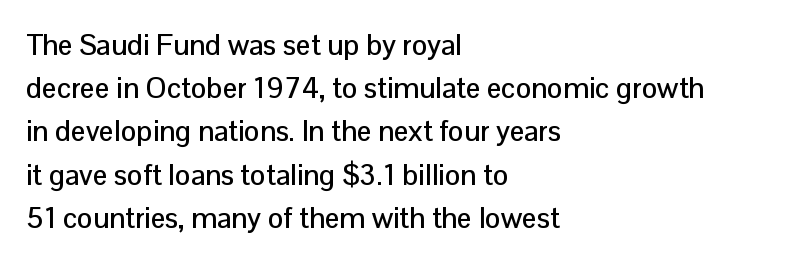
Q: Is the text italic (slanted)? A: No, it is upright.
Q: Is the typeface a serif or a sans-serif typeface? A: Sans-serif.
Q: Is the text underlined? A: No.
Q: How is the paragraph aligned? A: Left-aligned.
Q: Is the spacing between letters normal or unusually wide? A: Normal.
Q: Is the spacing between lines tight, normal or loose? A: Normal.
Q: Width (condensed, normal, or wide)? A: Normal.
Q: Stroke contrast? A: Low.
Q: x-height? A: Medium.
Q: Monospaced? A: No.
